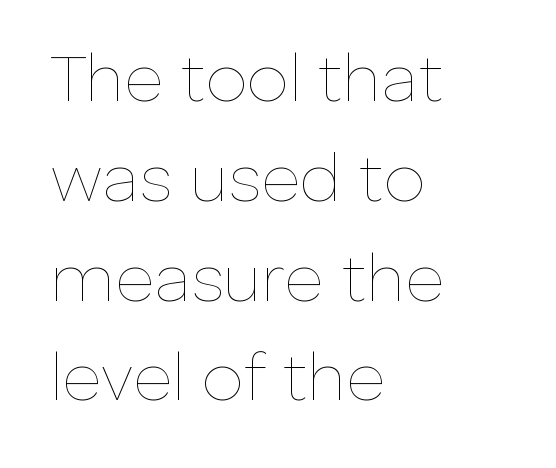
The image shows 67 px thin type, upright; set left-aligned, normal line spacing (1.49x), normal letter spacing, not underlined; low stroke contrast and a medium x-height.
